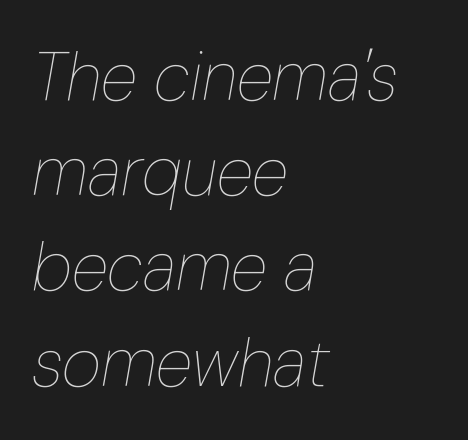
{"italic": "yes", "lean": "right", "slant_degrees": 10, "bold": "no", "weight": "thin", "width": "condensed", "stroke_contrast": "low", "x_height": "medium", "monospaced": "no", "underline": "no", "align": "left", "line_spacing": "normal", "line_spacing_ratio": 1.4, "letter_spacing": "normal", "letter_spacing_em": 0.0, "glyph_px": 68}
